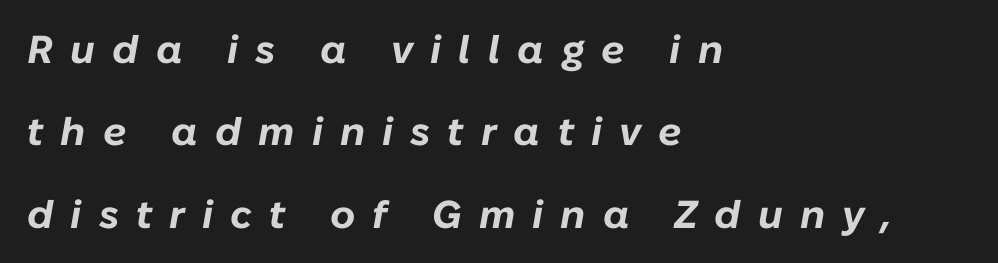
The image shows 39 px bold type, italic (leaning right); set left-aligned, loose line spacing (2.11x), unusually wide letter spacing (+0.44 em), not underlined; low stroke contrast and a medium x-height.
